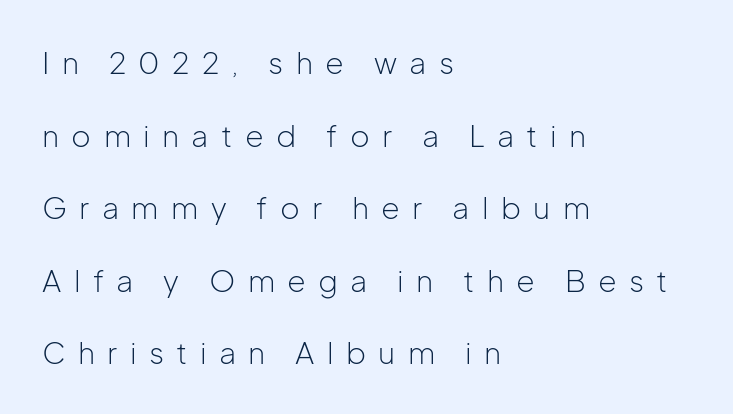
{"serif": "no", "italic": "no", "bold": "no", "weight": "light", "width": "normal", "stroke_contrast": "low", "x_height": "medium", "monospaced": "no", "underline": "no", "align": "left", "line_spacing": "loose", "line_spacing_ratio": 2.42, "letter_spacing": "wide", "letter_spacing_em": 0.41, "glyph_px": 30}
